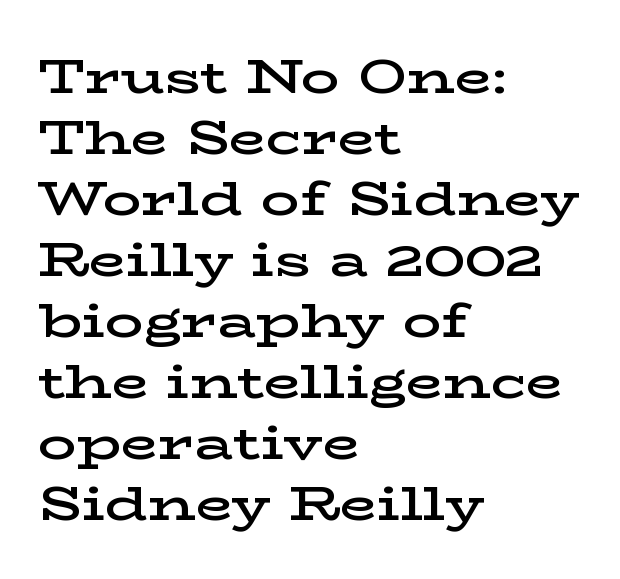
The foot of each line stays bare and open. The typeface chosen for these lines features serifs. Note the varied advance widths — an 'i' is clearly narrower than an 'm'. The glyphs have the mass of a demibold cut, below bold.
